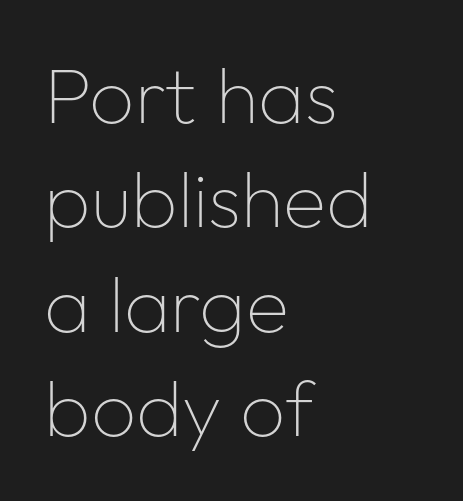
Q: Is the text bold? A: No.
Q: Is the text italic (slanted)? A: No, it is upright.
Q: Is the typeface a serif or a sans-serif typeface? A: Sans-serif.
Q: Is the text underlined? A: No.
Q: How is the paragraph aligned? A: Left-aligned.
Q: Is the spacing between letters normal or unusually wide? A: Normal.
Q: Is the spacing between lines tight, normal or loose? A: Normal.
Q: Width (condensed, normal, or wide)? A: Normal.
Q: Stroke contrast? A: Low.
Q: x-height? A: Medium.
Q: Monospaced? A: No.
